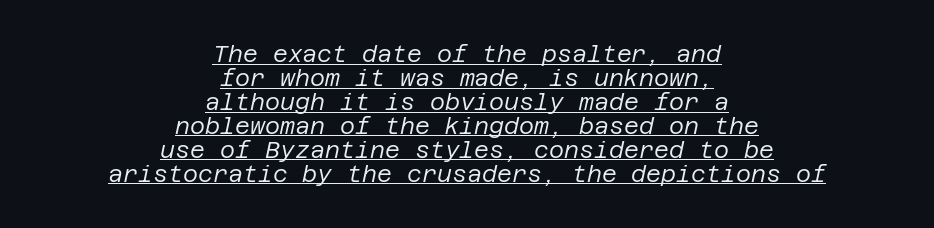
{"italic": "yes", "lean": "right", "slant_degrees": 12, "bold": "no", "underline": "yes", "align": "center", "line_spacing": "tight", "line_spacing_ratio": 1.04, "letter_spacing": "normal", "letter_spacing_em": 0.0, "glyph_px": 23}
